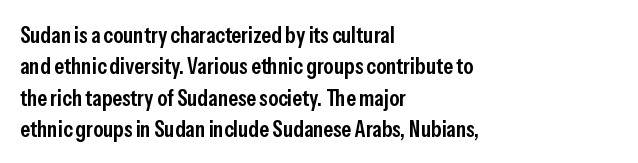
Type without underlining. Compared with an ordinary text face, these strokes are moderately heavier — a semibold. A typesetter would call this zero additional tracking. The vertical gap from one line to the next is medium.
